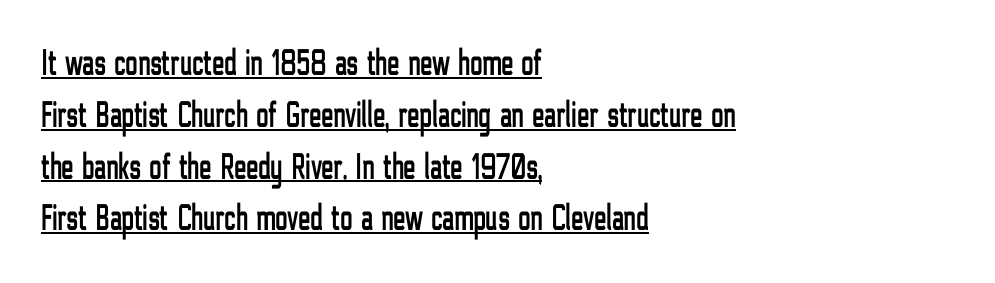
Is this a fixed-width face? No — the glyphs have proportional, varying widths. Has an underline been added? It has. Caption: multi-line text, flush left, ragged right. This block has exactly the height ordinary leading produces. Observe the ordinary spacing: letters are neighbours, not strangers. This sample uses a sans-serif face.
